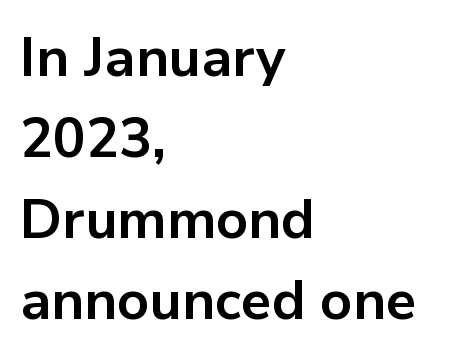
{"serif": "no", "italic": "no", "bold": "yes", "weight": "bold", "width": "normal", "stroke_contrast": "low", "x_height": "medium", "monospaced": "no", "underline": "no", "align": "left", "line_spacing": "normal", "line_spacing_ratio": 1.47, "letter_spacing": "normal", "letter_spacing_em": 0.0, "glyph_px": 55}
